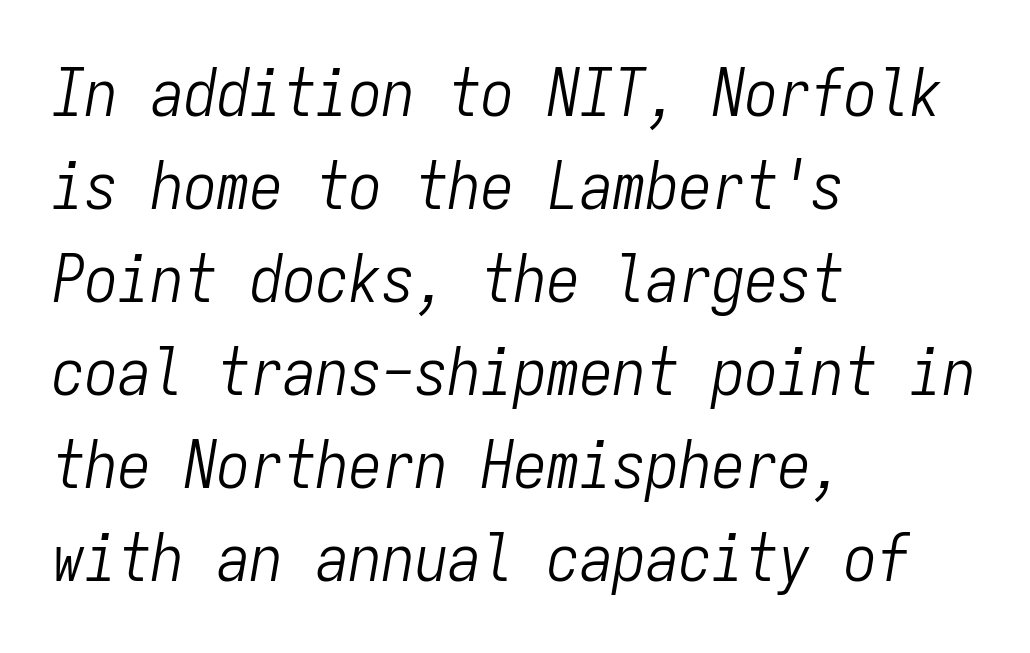
These lines were composed using italics. Stems here are at most as thick as an everyday book face. Nobody touched the tracking dial on this one. The space directly below the letters is spotless.
